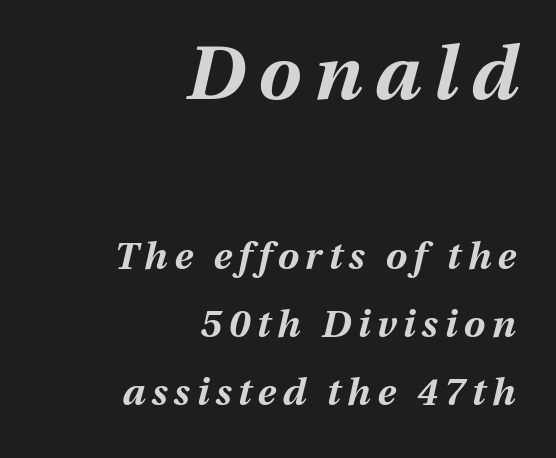
{"italic": "yes", "lean": "right", "slant_degrees": 13, "bold": "yes", "weight": "bold", "width": "normal", "stroke_contrast": "medium", "x_height": "medium", "monospaced": "no", "underline": "no", "align": "right", "line_spacing_ratio": 1.8, "larger_block": "first", "size_ratio": 2.0, "glyph_px": 76}
